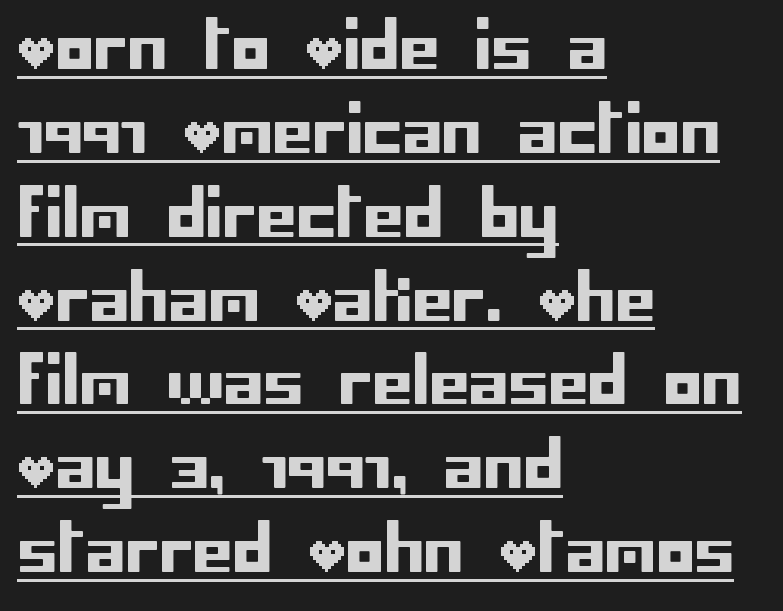
Q: Is the text italic (slanted)? A: No, it is upright.
Q: Is the typeface a serif or a sans-serif typeface? A: Sans-serif.
Q: Is the text underlined? A: Yes.
Q: How is the paragraph aligned? A: Left-aligned.
Q: Is the spacing between letters normal or unusually wide? A: Normal.
Q: Is the spacing between lines tight, normal or loose? A: Normal.
Q: Width (condensed, normal, or wide)? A: Normal.
Q: Stroke contrast? A: Low.
Q: x-height? A: Large.
